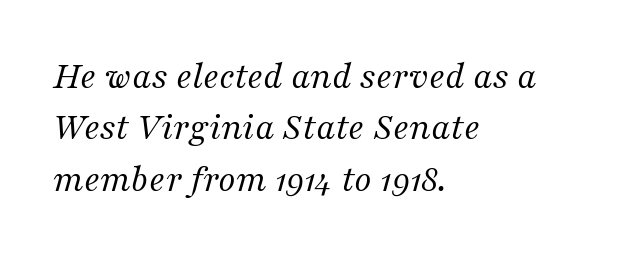
The image shows 39 px regular-weight serif type, italic (leaning right); set left-aligned, normal line spacing (1.32x), normal letter spacing, not underlined; medium stroke contrast and a medium x-height.
